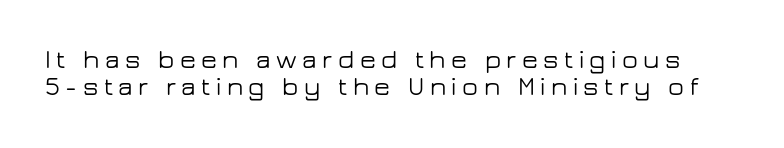
Q: Is the text italic (slanted)? A: No, it is upright.
Q: Is the text underlined? A: No.
Q: Is the spacing between letters normal or unusually wide? A: Unusually wide.
Q: Is the spacing between lines tight, normal or loose? A: Tight.
